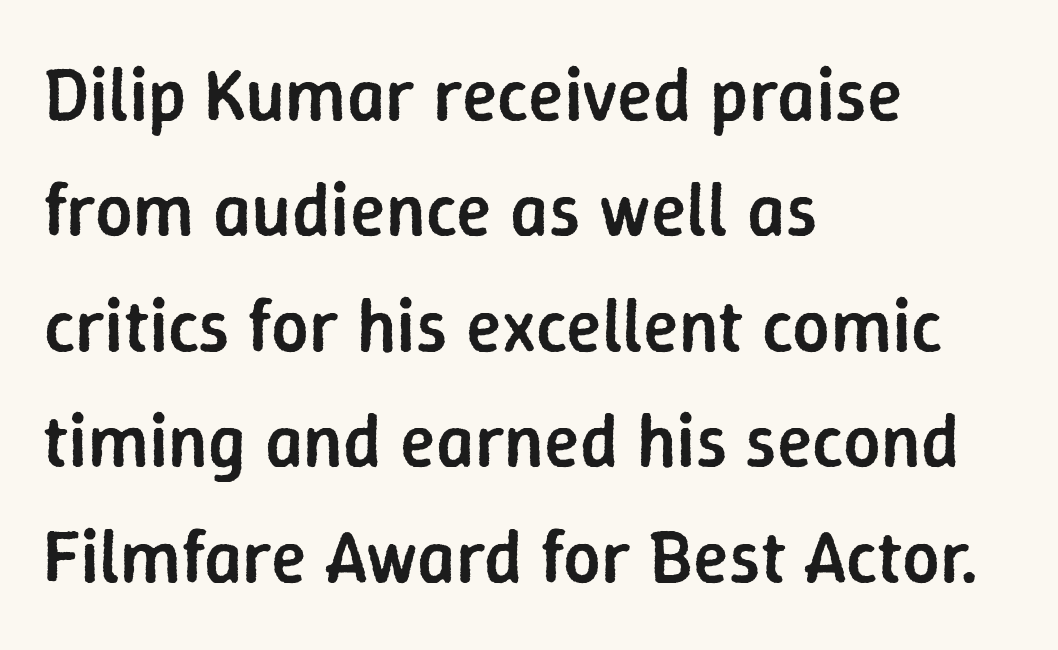
The image shows 74 px semibold sans-serif type, upright; set left-aligned, normal line spacing (1.56x), normal letter spacing, not underlined; low stroke contrast and a medium x-height.
